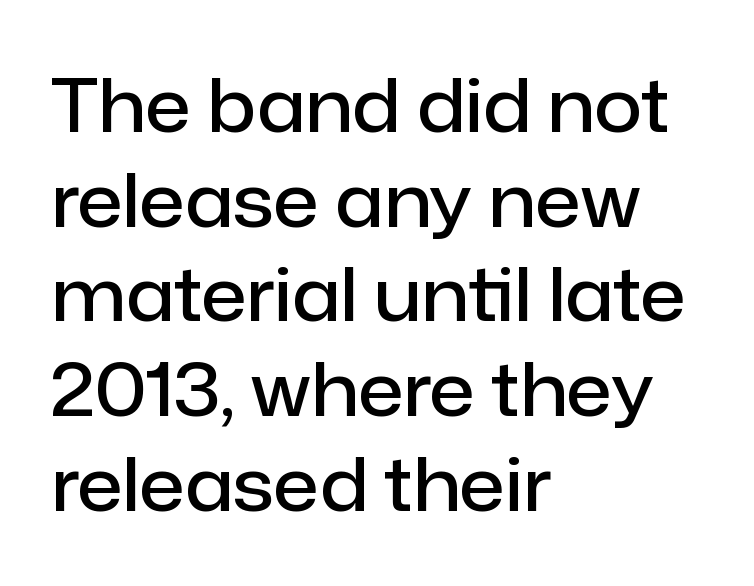
Q: Is the text bold? A: Semi-bold.
Q: Is the text italic (slanted)? A: No, it is upright.
Q: Is the typeface a serif or a sans-serif typeface? A: Sans-serif.
Q: Is the text underlined? A: No.
Q: How is the paragraph aligned? A: Left-aligned.
Q: Is the spacing between letters normal or unusually wide? A: Normal.
Q: Is the spacing between lines tight, normal or loose? A: Normal.
Q: Width (condensed, normal, or wide)? A: Normal.
Q: Stroke contrast? A: Low.
Q: x-height? A: Medium.
Q: Monospaced? A: No.
